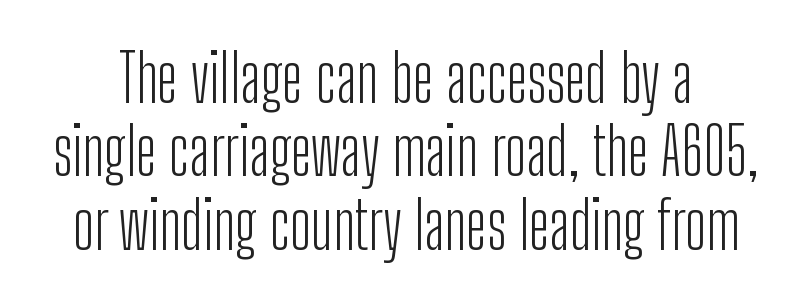
{"serif": "no", "italic": "no", "bold": "no", "weight": "light", "width": "condensed", "stroke_contrast": "low", "x_height": "medium", "monospaced": "no", "underline": "no", "line_spacing": "tight", "line_spacing_ratio": 1.13, "letter_spacing": "normal", "letter_spacing_em": 0.0, "glyph_px": 65}
